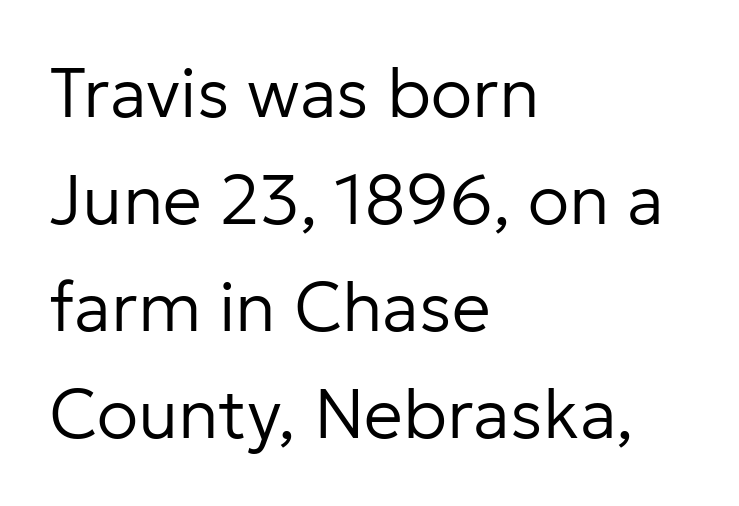
The image shows 69 px regular-weight sans-serif type, upright; set left-aligned, normal line spacing (1.55x), normal letter spacing, not underlined; low stroke contrast and a medium x-height.
